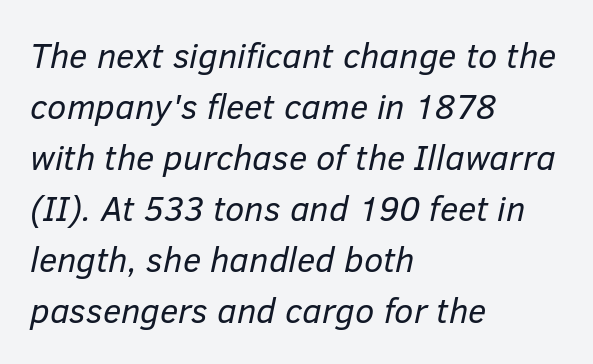
The image shows 35 px regular-weight type, italic (leaning right); set left-aligned, normal line spacing (1.46x), normal letter spacing, not underlined; low stroke contrast and a medium x-height.
